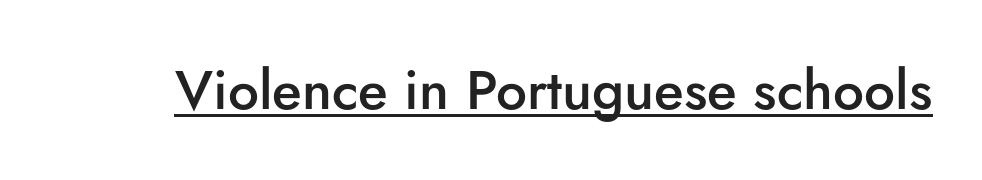
{"serif": "no", "italic": "no", "bold": "semi", "weight": "semibold", "width": "normal", "stroke_contrast": "low", "x_height": "small", "monospaced": "no", "underline": "yes", "letter_spacing": "normal", "letter_spacing_em": 0.0, "glyph_px": 55}
